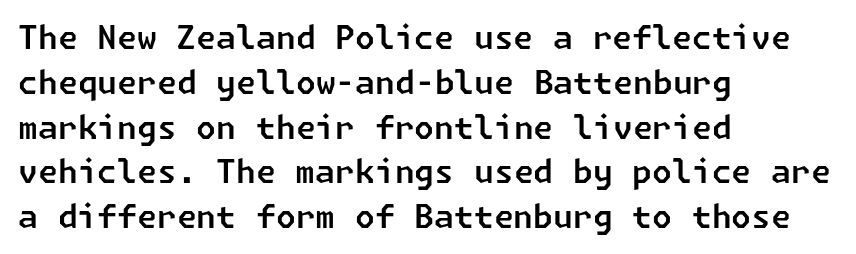
Leading matches the norm, producing a regular column. Notice how the passage keeps a crisp vertical edge on the left only. The glyphs are unaccompanied by any horizontal stroke below them. Look at the bottom of the vertical strokes: they stop flat, with no serifs. The tracking reads as untouched default to a designer's eye.
